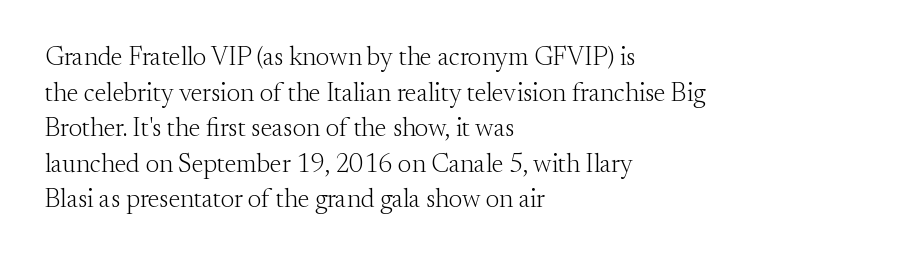
Q: Is the text bold? A: No.
Q: Is the text italic (slanted)? A: No, it is upright.
Q: Is the text underlined? A: No.
Q: How is the paragraph aligned? A: Left-aligned.
Q: Is the spacing between letters normal or unusually wide? A: Normal.
Q: Is the spacing between lines tight, normal or loose? A: Normal.
